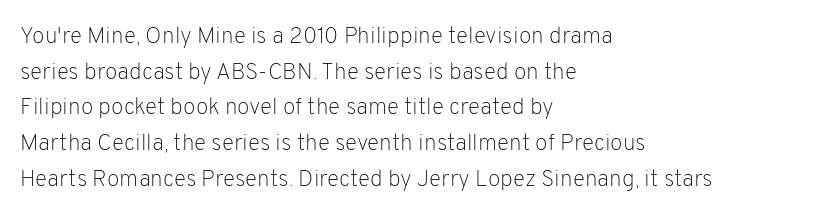
Q: Is the text bold? A: No.
Q: Is the text italic (slanted)? A: No, it is upright.
Q: Is the text underlined? A: No.
Q: How is the paragraph aligned? A: Left-aligned.
Q: Is the spacing between letters normal or unusually wide? A: Normal.
Q: Is the spacing between lines tight, normal or loose? A: Normal.
